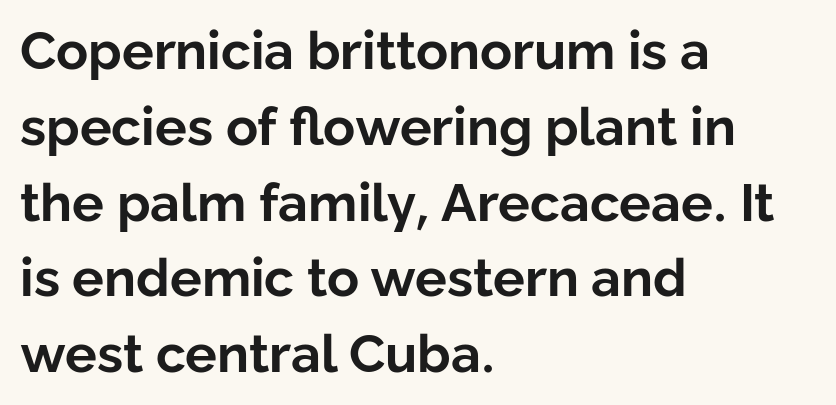
Q: Is the text bold? A: Yes.
Q: Is the text italic (slanted)? A: No, it is upright.
Q: Is the typeface a serif or a sans-serif typeface? A: Sans-serif.
Q: Is the text underlined? A: No.
Q: How is the paragraph aligned? A: Left-aligned.
Q: Is the spacing between letters normal or unusually wide? A: Normal.
Q: Is the spacing between lines tight, normal or loose? A: Normal.
Q: Width (condensed, normal, or wide)? A: Normal.
Q: Stroke contrast? A: Low.
Q: x-height? A: Medium.
Q: Monospaced? A: No.
